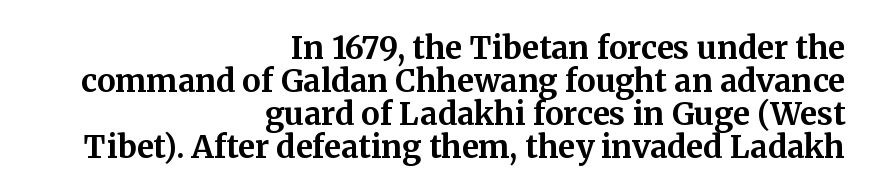
The image shows 31 px bold serif type, upright; set right-aligned, tight line spacing (1.06x), normal letter spacing, not underlined; medium stroke contrast and a medium x-height.
